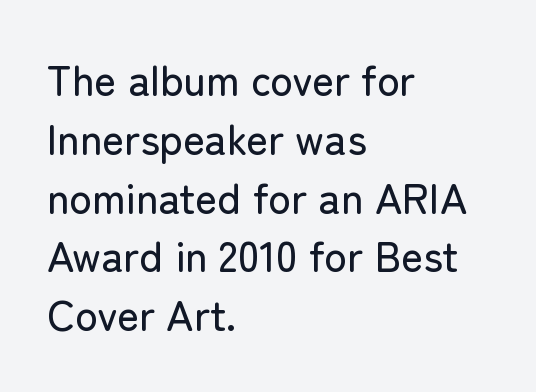
The image shows 42 px sans-serif type, upright; set left-aligned, normal line spacing (1.4x), normal letter spacing, not underlined; low stroke contrast and a medium x-height.
